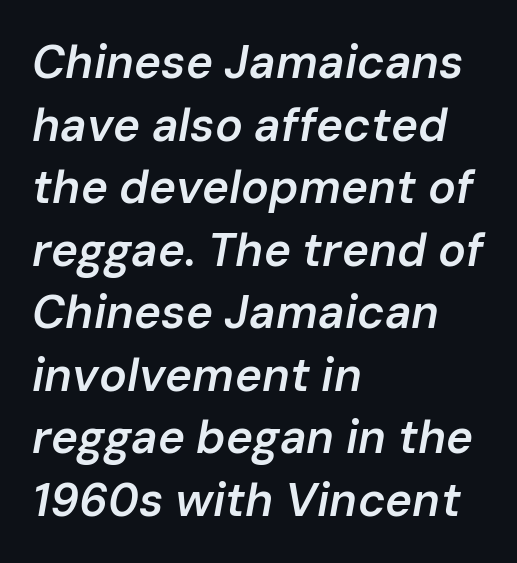
{"italic": "yes", "lean": "right", "slant_degrees": 10, "bold": "semi", "weight": "semibold", "width": "normal", "stroke_contrast": "low", "x_height": "medium", "monospaced": "no", "underline": "no", "align": "left", "line_spacing": "normal", "line_spacing_ratio": 1.36, "letter_spacing": "normal", "letter_spacing_em": 0.0, "glyph_px": 46}
